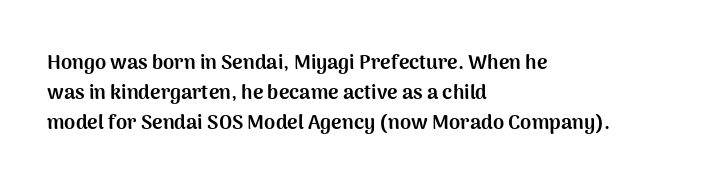
The image shows 20 px bold type, upright; set left-aligned, normal line spacing (1.49x), normal letter spacing, not underlined.
